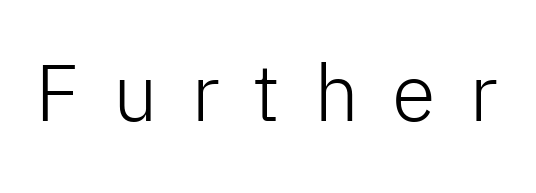
The image shows 80 px light sans-serif type, upright; set unusually wide letter spacing (+0.42 em), not underlined; low stroke contrast and a medium x-height.
